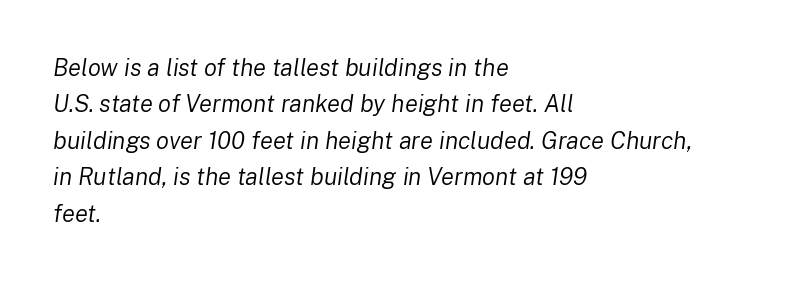
Q: Is the text bold? A: No.
Q: Is the text italic (slanted)? A: Yes, it leans right by about 8 degrees.
Q: Is the text underlined? A: No.
Q: How is the paragraph aligned? A: Left-aligned.
Q: Is the spacing between letters normal or unusually wide? A: Normal.
Q: Is the spacing between lines tight, normal or loose? A: Normal.
